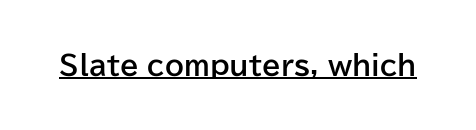
Q: Is the text bold? A: Yes.
Q: Is the text italic (slanted)? A: No, it is upright.
Q: Is the text underlined? A: Yes.
Q: Is the spacing between letters normal or unusually wide? A: Normal.
